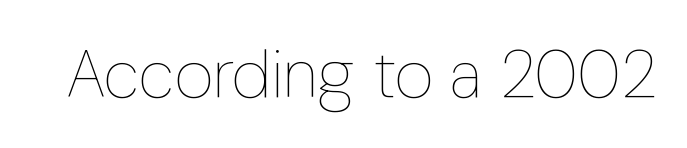
The image shows 67 px thin, condensed type, upright; set normal letter spacing, not underlined; low stroke contrast and a medium x-height.
